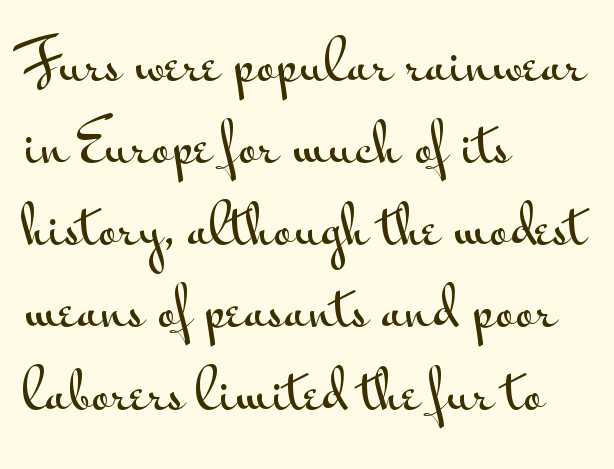
{"serif": "no", "width": "wide", "stroke_contrast": "medium", "x_height": "small", "monospaced": "no", "underline": "no", "align": "left", "line_spacing": "normal", "line_spacing_ratio": 1.55, "letter_spacing": "normal", "letter_spacing_em": 0.0, "glyph_px": 53}
